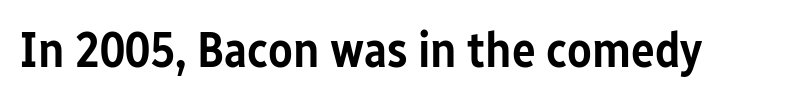
{"serif": "no", "italic": "no", "bold": "semi", "weight": "semibold", "width": "condensed", "stroke_contrast": "low", "x_height": "medium", "monospaced": "no", "underline": "no", "letter_spacing": "normal", "letter_spacing_em": 0.0, "glyph_px": 50}
